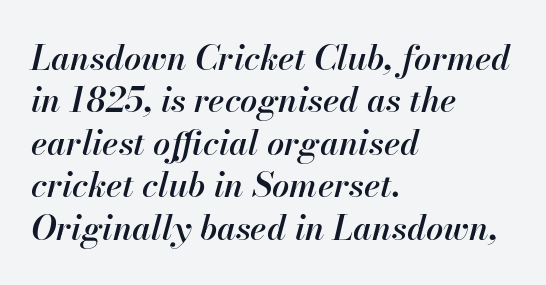
The image shows 34 px semibold type, italic (leaning right); set left-aligned, normal line spacing (1.25x), normal letter spacing, not underlined; high stroke contrast and a small x-height.
